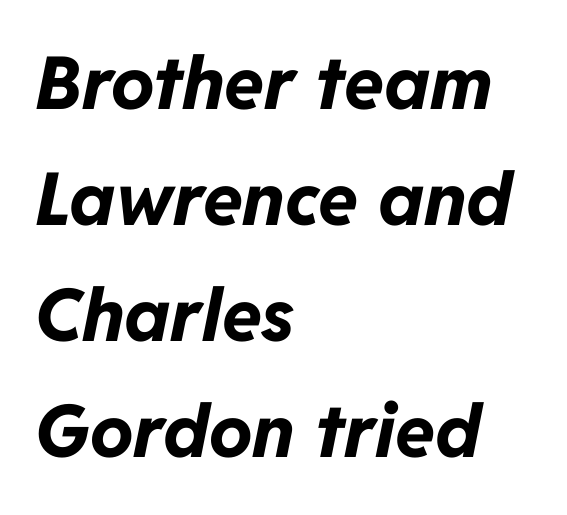
Q: Is the text bold? A: Yes.
Q: Is the text italic (slanted)? A: Yes, it leans right by about 11 degrees.
Q: Is the text underlined? A: No.
Q: How is the paragraph aligned? A: Left-aligned.
Q: Is the spacing between letters normal or unusually wide? A: Normal.
Q: Is the spacing between lines tight, normal or loose? A: Normal.
Q: Width (condensed, normal, or wide)? A: Normal.
Q: Stroke contrast? A: Low.
Q: x-height? A: Medium.
Q: Monospaced? A: No.
